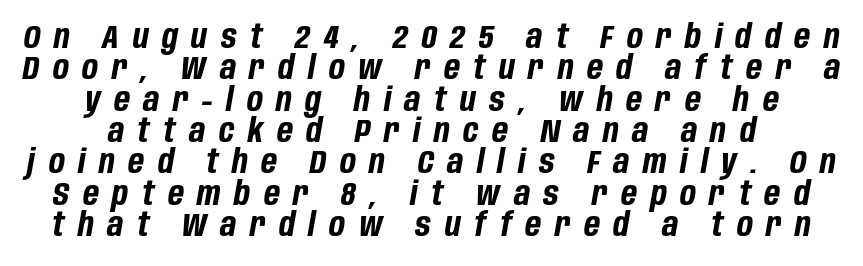
Q: Is the text bold? A: Yes.
Q: Is the text italic (slanted)? A: Yes, it leans right by about 10 degrees.
Q: Is the text underlined? A: No.
Q: How is the paragraph aligned? A: Centered.
Q: Is the spacing between letters normal or unusually wide? A: Unusually wide.
Q: Is the spacing between lines tight, normal or loose? A: Tight.
Q: Width (condensed, normal, or wide)? A: Condensed.
Q: Stroke contrast? A: Low.
Q: x-height? A: Large.
Q: Monospaced? A: No.
